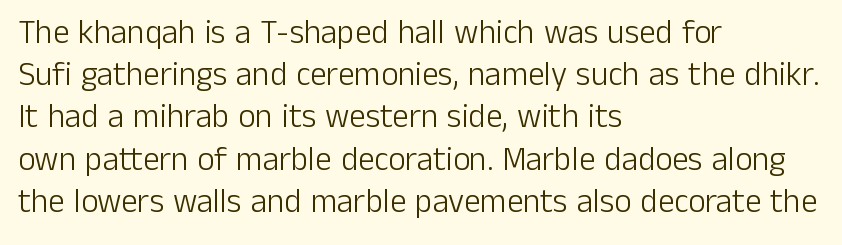
Q: Is the text bold? A: No.
Q: Is the text italic (slanted)? A: No, it is upright.
Q: Is the typeface a serif or a sans-serif typeface? A: Sans-serif.
Q: Is the text underlined? A: No.
Q: How is the paragraph aligned? A: Left-aligned.
Q: Is the spacing between letters normal or unusually wide? A: Normal.
Q: Is the spacing between lines tight, normal or loose? A: Normal.
Q: Width (condensed, normal, or wide)? A: Normal.
Q: Stroke contrast? A: Low.
Q: x-height? A: Medium.
Q: Monospaced? A: No.
